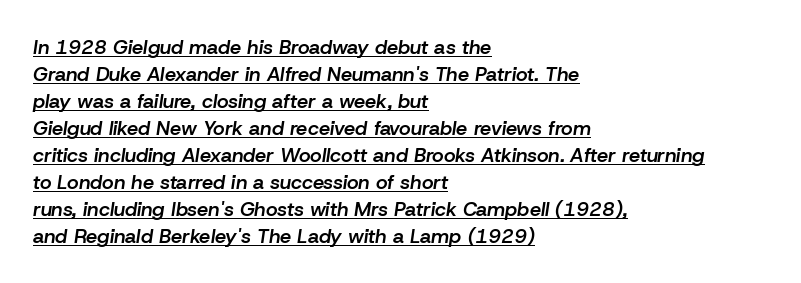
The image shows 20 px text type, italic (leaning right); set left-aligned, normal line spacing (1.35x), normal letter spacing, underlined.
